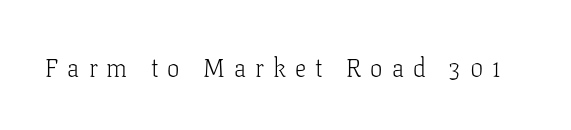
The image shows 25 px text type, upright; set unusually wide letter spacing (+0.36 em), not underlined.
